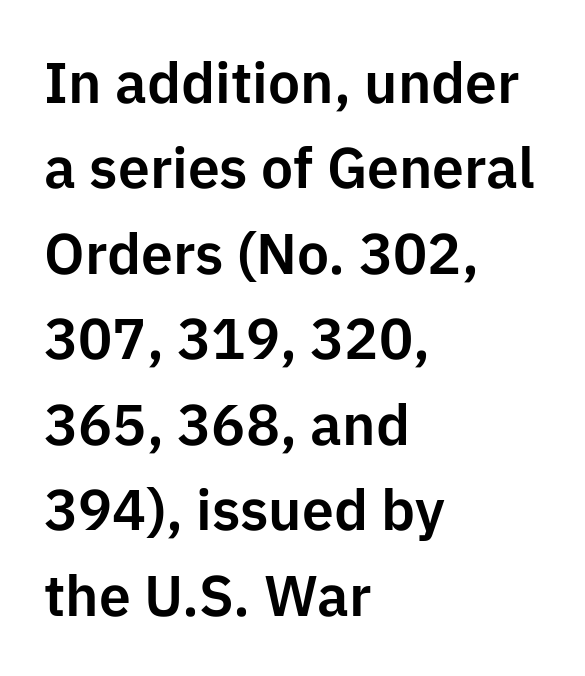
Q: Is the text italic (slanted)? A: No, it is upright.
Q: Is the typeface a serif or a sans-serif typeface? A: Sans-serif.
Q: Is the text underlined? A: No.
Q: How is the paragraph aligned? A: Left-aligned.
Q: Is the spacing between letters normal or unusually wide? A: Normal.
Q: Is the spacing between lines tight, normal or loose? A: Normal.
Q: Width (condensed, normal, or wide)? A: Normal.
Q: Stroke contrast? A: Low.
Q: x-height? A: Medium.
Q: Monospaced? A: No.
